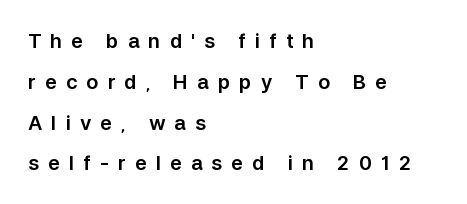
{"italic": "no", "underline": "no", "align": "left", "line_spacing": "loose", "line_spacing_ratio": 2.04, "letter_spacing": "wide", "letter_spacing_em": 0.45, "glyph_px": 20}
